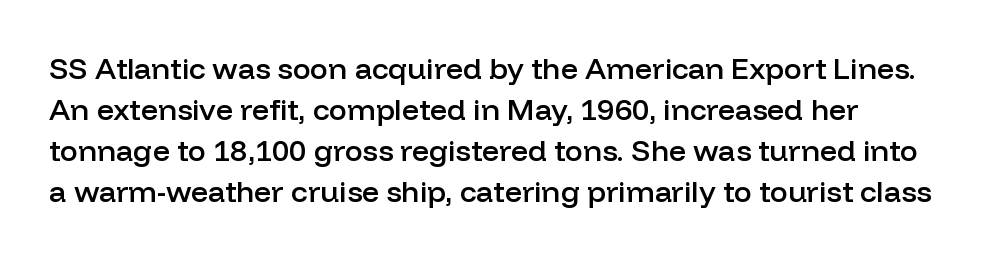
This sample uses a sans-serif face. Honestly, there is no underline to notice here at all. Do the characters align in a grid? No, the font is proportional. This block has exactly the height ordinary leading produces. Each glyph is drawn with semibold strokes, heavier than normal yet not fully bold.
